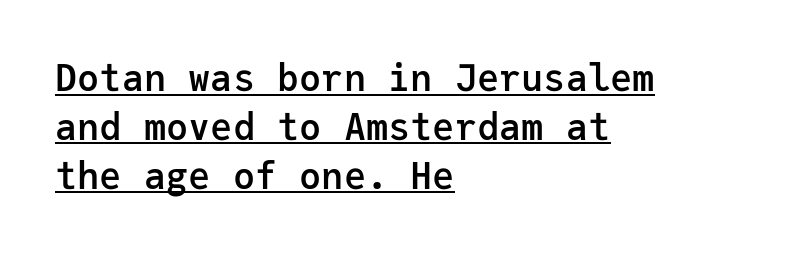
{"serif": "no", "italic": "no", "bold": "semi", "weight": "semibold", "width": "normal", "stroke_contrast": "low", "x_height": "medium", "monospaced": "yes", "underline": "yes", "align": "left", "line_spacing": "normal", "line_spacing_ratio": 1.32, "letter_spacing": "normal", "letter_spacing_em": 0.0, "glyph_px": 37}
